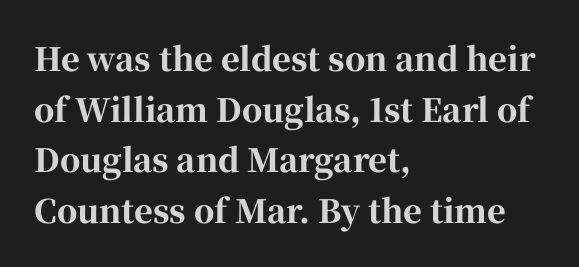
The image shows 32 px bold serif type, upright; set left-aligned, normal line spacing (1.58x), normal letter spacing, not underlined; high stroke contrast and a medium x-height.
